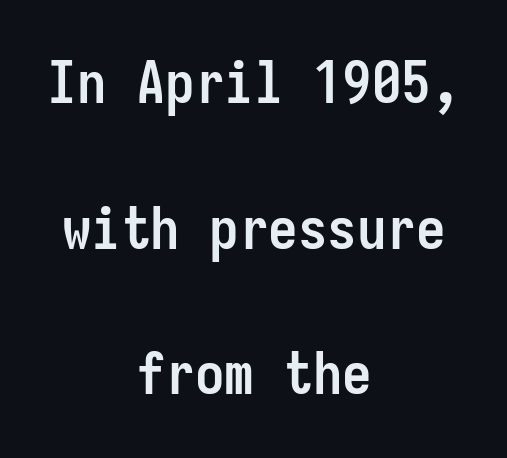
{"serif": "no", "italic": "no", "bold": "yes", "weight": "semibold", "width": "condensed", "stroke_contrast": "low", "x_height": "medium", "monospaced": "yes", "underline": "no", "align": "center", "line_spacing": "loose", "line_spacing_ratio": 2.47, "letter_spacing": "normal", "letter_spacing_em": 0.0, "glyph_px": 59}
